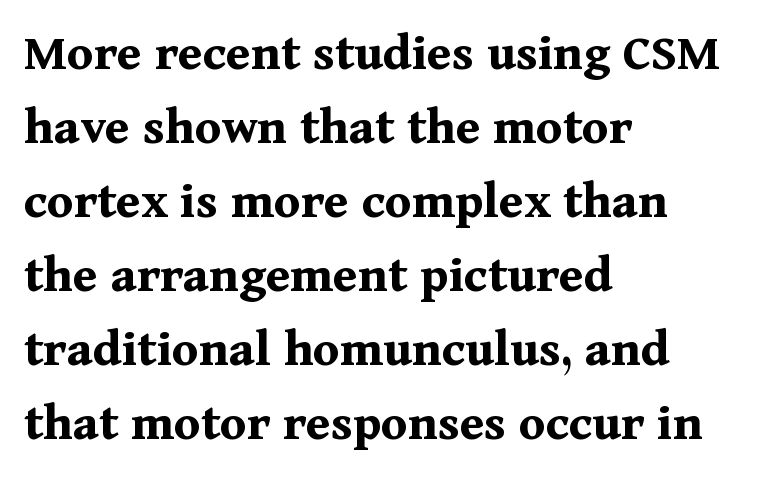
Q: Is the text bold? A: Yes.
Q: Is the text italic (slanted)? A: No, it is upright.
Q: Is the typeface a serif or a sans-serif typeface? A: Serif.
Q: Is the text underlined? A: No.
Q: How is the paragraph aligned? A: Left-aligned.
Q: Is the spacing between letters normal or unusually wide? A: Normal.
Q: Is the spacing between lines tight, normal or loose? A: Normal.
Q: Width (condensed, normal, or wide)? A: Normal.
Q: Stroke contrast? A: Medium.
Q: x-height? A: Medium.
Q: Monospaced? A: No.
